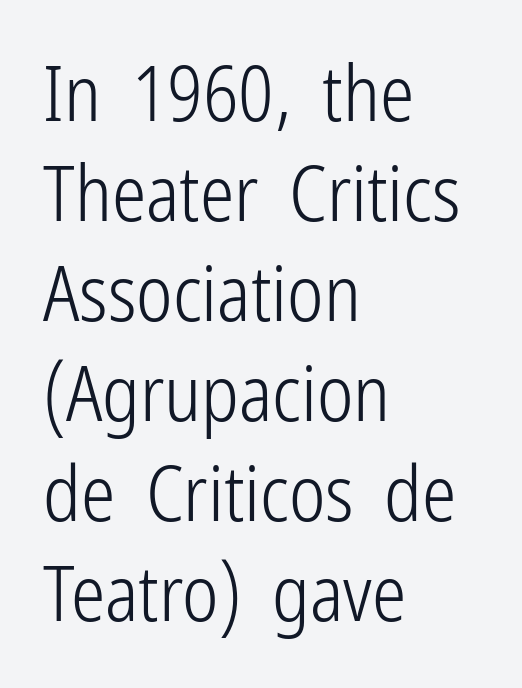
Line spacing here is normal. Each letter keeps its own natural width here, so spacing adapts to shape. This sample uses an upright cut, with every glyph sitting square on the baseline. The strip under each line holds only bare page. Is the letter spacing exaggerated? No — it looks like the ordinary default. The letters look calm and open, with moderate or lighter stems.
